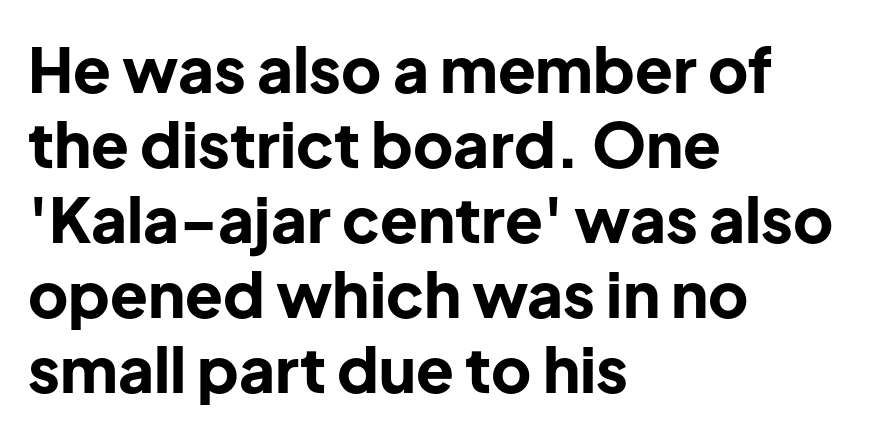
The image shows 62 px bold sans-serif type, upright; set left-aligned, line spacing 1.21x, normal letter spacing, not underlined; low stroke contrast and a medium x-height.
